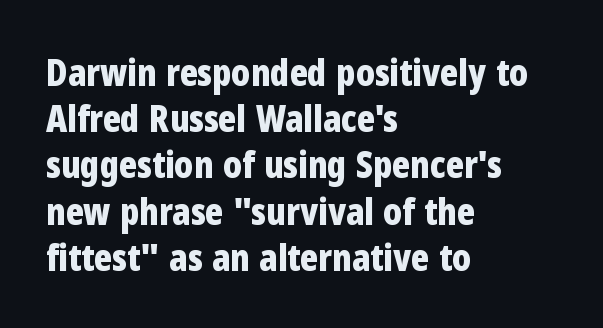
The image shows 37 px bold, condensed sans-serif type, upright; set left-aligned, normal line spacing (1.25x), normal letter spacing, not underlined; low stroke contrast and a medium x-height.
